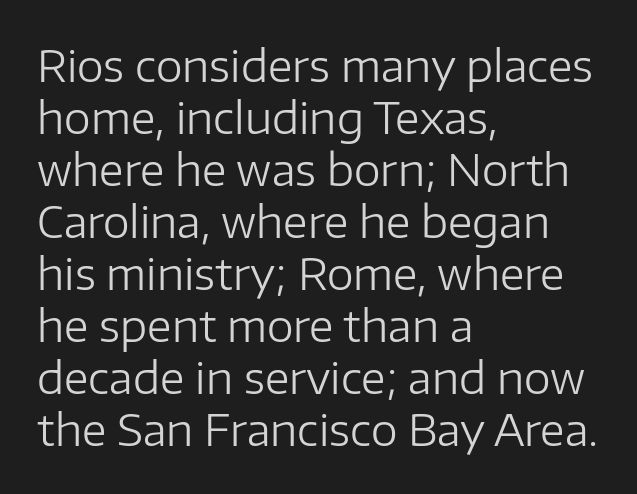
{"serif": "no", "italic": "no", "bold": "no", "weight": "regular", "width": "normal", "stroke_contrast": "low", "x_height": "medium", "monospaced": "no", "underline": "no", "align": "left", "line_spacing_ratio": 1.21, "letter_spacing": "normal", "letter_spacing_em": 0.0, "glyph_px": 43}
